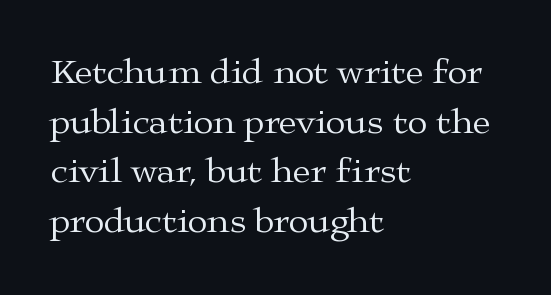
The face used here is proportionally spaced, like ordinary book or web type. Notice how the passage keeps a crisp vertical edge on the left only. Posture: vertical. Stems and bowls with no extra thickness — not bold.
